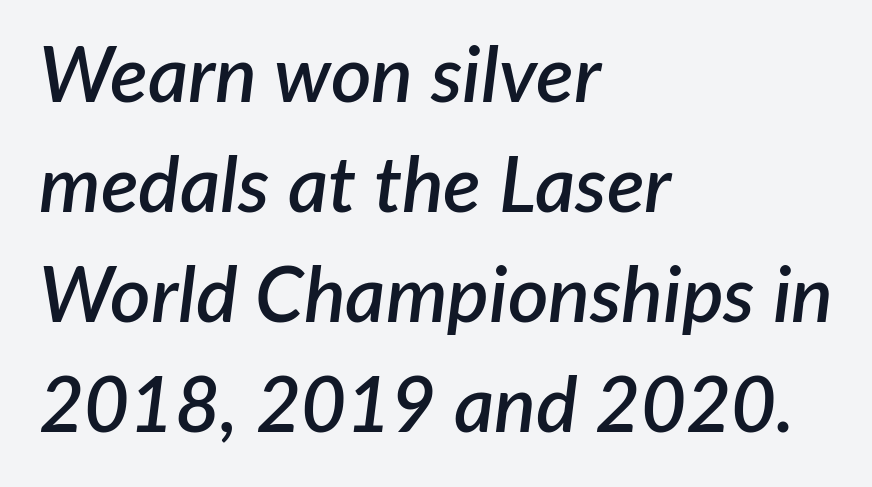
Q: Is the text bold? A: Semi-bold.
Q: Is the text italic (slanted)? A: Yes, it leans right by about 7 degrees.
Q: Is the text underlined? A: No.
Q: How is the paragraph aligned? A: Left-aligned.
Q: Is the spacing between letters normal or unusually wide? A: Normal.
Q: Is the spacing between lines tight, normal or loose? A: Normal.
Q: Width (condensed, normal, or wide)? A: Normal.
Q: Stroke contrast? A: Low.
Q: x-height? A: Medium.
Q: Monospaced? A: No.
